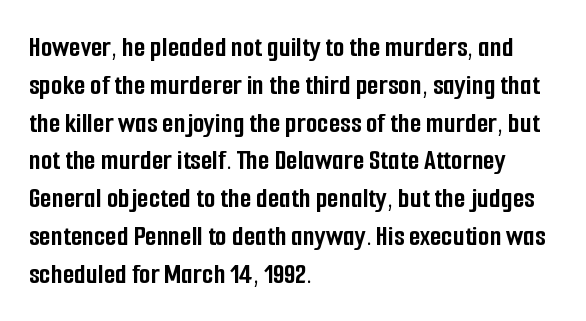
Q: Is the text bold? A: Yes.
Q: Is the text italic (slanted)? A: No, it is upright.
Q: Is the typeface a serif or a sans-serif typeface? A: Sans-serif.
Q: Is the text underlined? A: No.
Q: How is the paragraph aligned? A: Left-aligned.
Q: Is the spacing between letters normal or unusually wide? A: Normal.
Q: Is the spacing between lines tight, normal or loose? A: Normal.
Q: Width (condensed, normal, or wide)? A: Condensed.
Q: Stroke contrast? A: Low.
Q: x-height? A: Medium.
Q: Monospaced? A: No.
